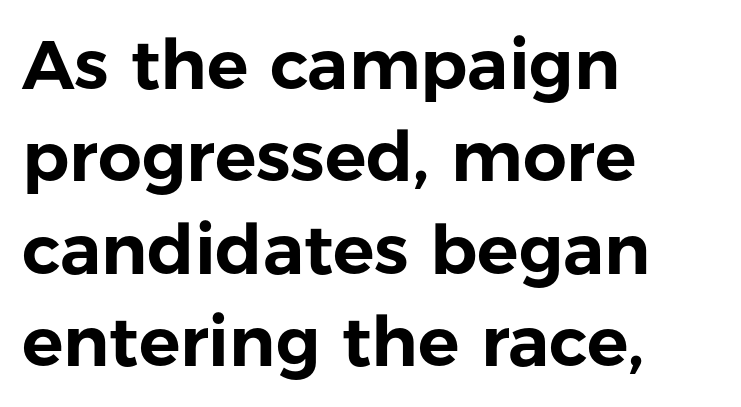
The image shows 69 px sans-serif type, upright; set left-aligned, normal line spacing (1.34x), normal letter spacing, not underlined; low stroke contrast and a medium x-height.
